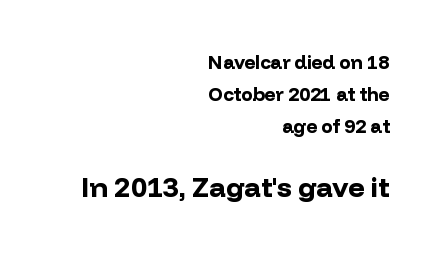
The image shows 28 px bold sans-serif type, upright; set right-aligned, normal line spacing (1.69x), normal letter spacing, not underlined; the second (bottom) block is 1.47x larger; low stroke contrast and a medium x-height.
